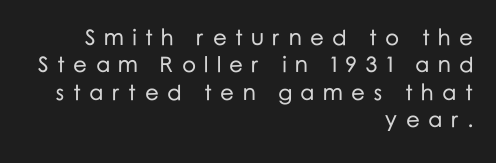
Q: Is the text italic (slanted)? A: No, it is upright.
Q: Is the text underlined? A: No.
Q: How is the paragraph aligned? A: Right-aligned.
Q: Is the spacing between letters normal or unusually wide? A: Unusually wide.
